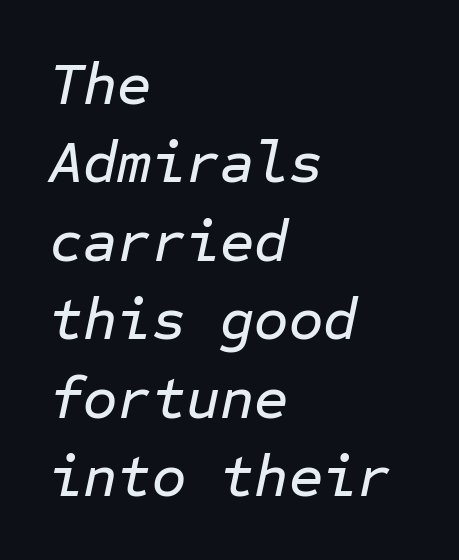
{"italic": "yes", "lean": "right", "slant_degrees": 12, "width": "normal", "stroke_contrast": "low", "x_height": "medium", "monospaced": "yes", "underline": "no", "align": "left", "line_spacing": "normal", "line_spacing_ratio": 1.33, "letter_spacing": "normal", "letter_spacing_em": 0.0, "glyph_px": 59}
